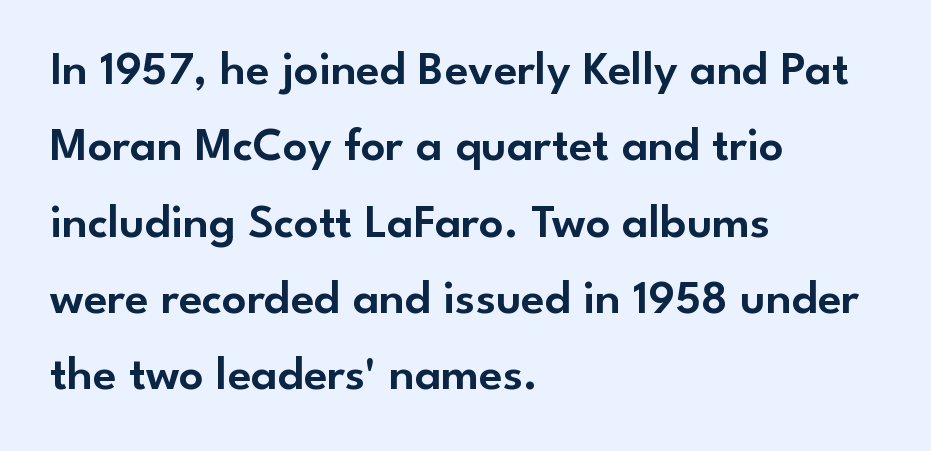
Q: Is the text italic (slanted)? A: No, it is upright.
Q: Is the typeface a serif or a sans-serif typeface? A: Sans-serif.
Q: Is the text underlined? A: No.
Q: How is the paragraph aligned? A: Left-aligned.
Q: Is the spacing between letters normal or unusually wide? A: Normal.
Q: Is the spacing between lines tight, normal or loose? A: Normal.
Q: Width (condensed, normal, or wide)? A: Normal.
Q: Stroke contrast? A: Low.
Q: x-height? A: Small.
Q: Monospaced? A: No.
